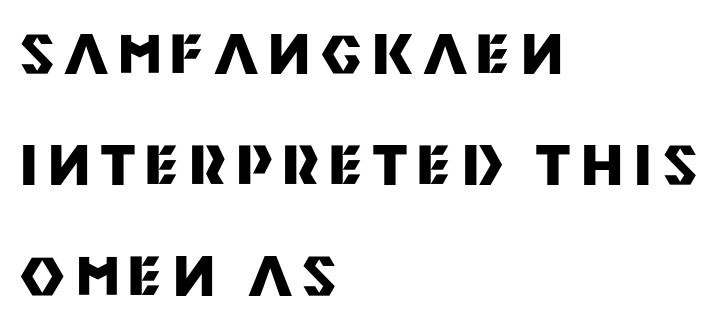
How are the letters spaced? Widely, with obvious added tracking. Quick note: not italic, upright. This is heavy type, rendered in bold. Here the designer chose a conventional face with non-uniform glyph widths.
